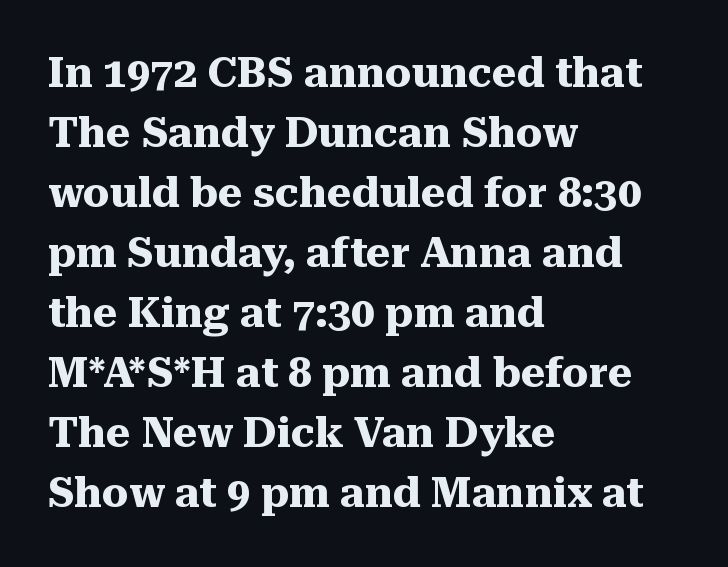
The image shows 42 px heavy serif type, upright; set left-aligned, normal line spacing (1.43x), normal letter spacing, not underlined; medium stroke contrast and a medium x-height.
